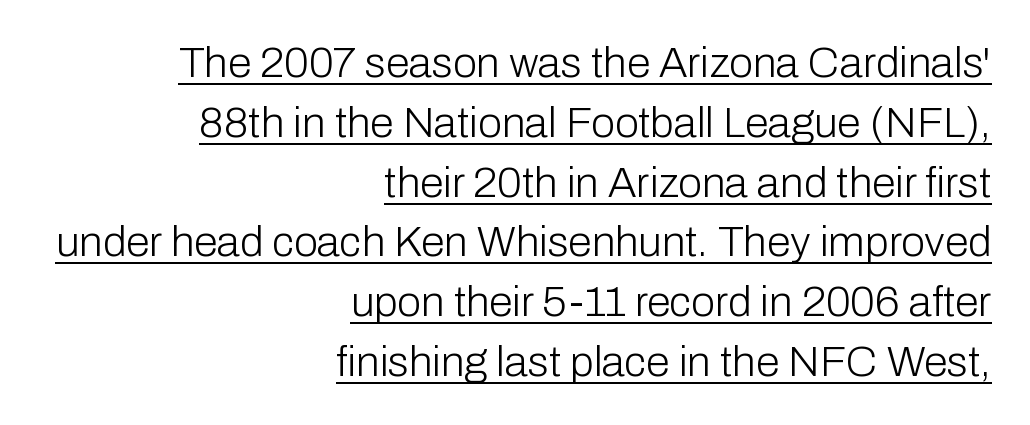
Q: Is the text bold? A: No.
Q: Is the text italic (slanted)? A: No, it is upright.
Q: Is the typeface a serif or a sans-serif typeface? A: Sans-serif.
Q: Is the text underlined? A: Yes.
Q: How is the paragraph aligned? A: Right-aligned.
Q: Is the spacing between letters normal or unusually wide? A: Normal.
Q: Is the spacing between lines tight, normal or loose? A: Normal.
Q: Width (condensed, normal, or wide)? A: Normal.
Q: Stroke contrast? A: Low.
Q: x-height? A: Medium.
Q: Monospaced? A: No.
